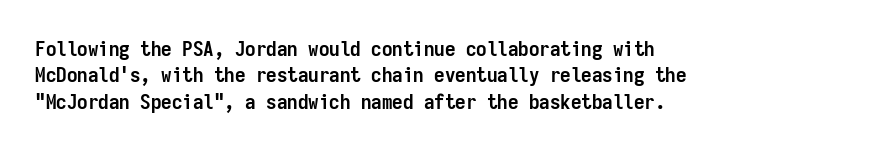
What weight is shown? A full bold with thick strokes. The lettering holds an erect, upright posture throughout. Plain, unruled lines of type. The rendering keeps characters at their native spacing. Leading: standard.
